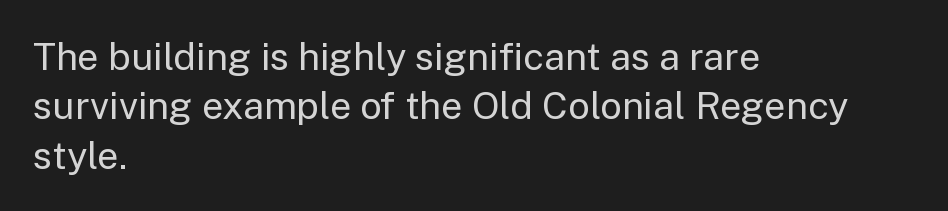
{"serif": "no", "italic": "no", "bold": "no", "weight": "regular", "width": "normal", "stroke_contrast": "low", "x_height": "medium", "monospaced": "no", "underline": "no", "align": "left", "line_spacing": "normal", "line_spacing_ratio": 1.3, "letter_spacing": "normal", "letter_spacing_em": 0.0, "glyph_px": 38}
